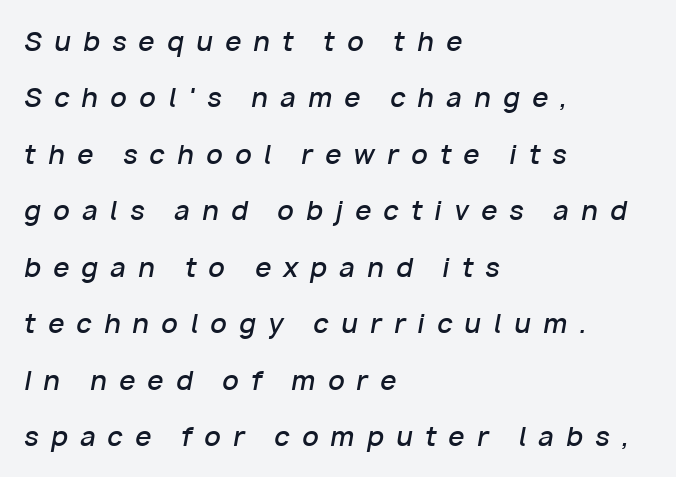
The image shows 26 px text type, italic (leaning right); set left-aligned, loose line spacing (2.17x), unusually wide letter spacing (+0.47 em), not underlined.
